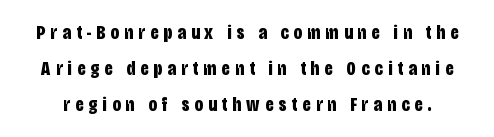
Q: Is the text bold? A: Yes.
Q: Is the text italic (slanted)? A: No, it is upright.
Q: Is the text underlined? A: No.
Q: Is the spacing between letters normal or unusually wide? A: Unusually wide.
